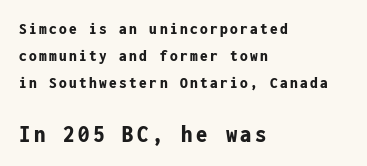
Q: Is the text bold? A: Yes.
Q: Is the text italic (slanted)? A: No, it is upright.
Q: Is the text underlined? A: No.
Q: How is the paragraph aligned? A: Left-aligned.
Q: Is the spacing between lines tight, normal or loose? A: Normal.
Q: Which block of text is set in a larger size, the first (top) or the second (bottom)? A: The second (bottom) one.
